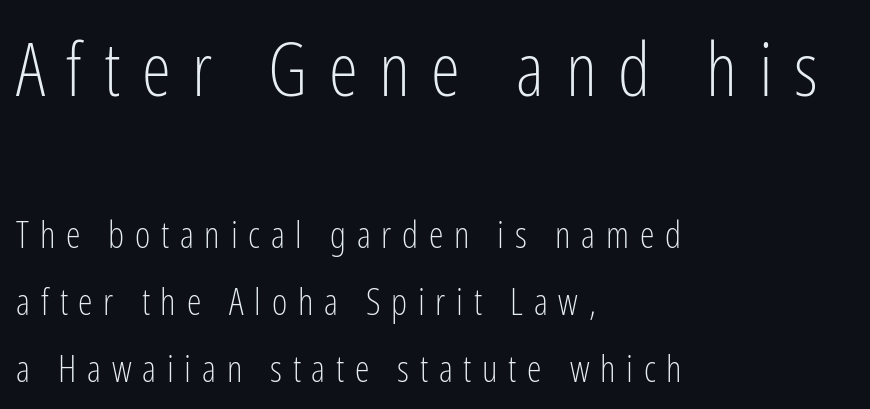
Q: Is the text bold? A: No.
Q: Is the text italic (slanted)? A: No, it is upright.
Q: Is the typeface a serif or a sans-serif typeface? A: Sans-serif.
Q: Is the text underlined? A: No.
Q: How is the paragraph aligned? A: Left-aligned.
Q: Is the spacing between letters normal or unusually wide? A: Unusually wide.
Q: Which block of text is set in a larger size, the first (top) or the second (bottom)? A: The first (top) one.
Q: Width (condensed, normal, or wide)? A: Condensed.
Q: Stroke contrast? A: Low.
Q: x-height? A: Medium.
Q: Monospaced? A: No.
